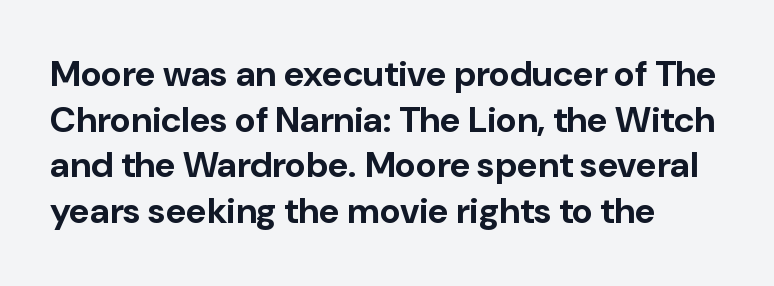
{"serif": "no", "italic": "no", "bold": "yes", "weight": "bold", "width": "normal", "stroke_contrast": "low", "x_height": "medium", "monospaced": "no", "underline": "no", "align": "left", "line_spacing": "normal", "line_spacing_ratio": 1.27, "letter_spacing": "normal", "letter_spacing_em": 0.0, "glyph_px": 36}
